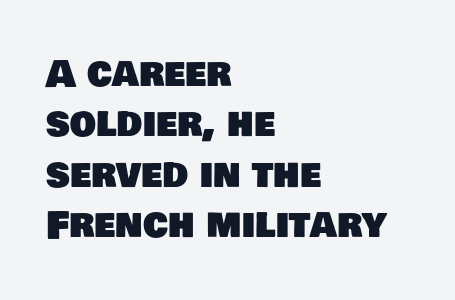
No extra tracking has been applied to these lines. Nothing sits at the stroke ends, so this counts as sans-serif. Do the characters align in a grid? No, the font is proportional. Casual observation: everything's shoved over to the left. If you measured baseline to baseline, you'd find a middling distance. Underline: absent.
